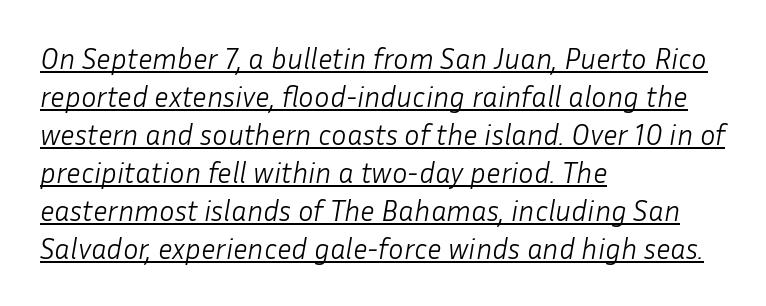
Quick note: italic. Varying glyph widths throughout — classic text-font behaviour. The leading is moderate, giving the passage an even texture. Tracking here is standard; glyphs follow each other at the usual distance. Heft: none added — not bold. Line starts are locked; line ends wander.
